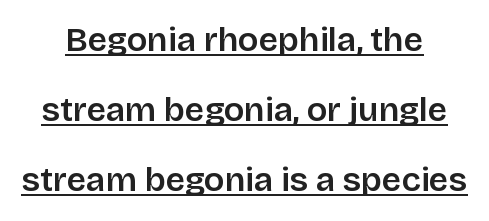
{"serif": "no", "italic": "no", "bold": "semi", "weight": "semibold", "width": "normal", "stroke_contrast": "low", "x_height": "large", "monospaced": "no", "underline": "yes", "line_spacing": "loose", "line_spacing_ratio": 2.06, "letter_spacing": "normal", "letter_spacing_em": 0.0, "glyph_px": 34}
